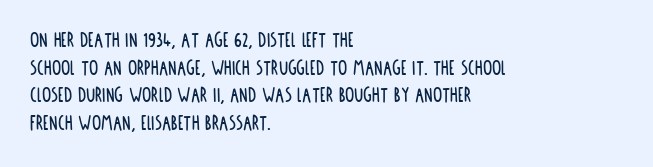
The image shows 23 px text type, upright; set left-aligned, line spacing 1.2x, normal letter spacing, not underlined.
